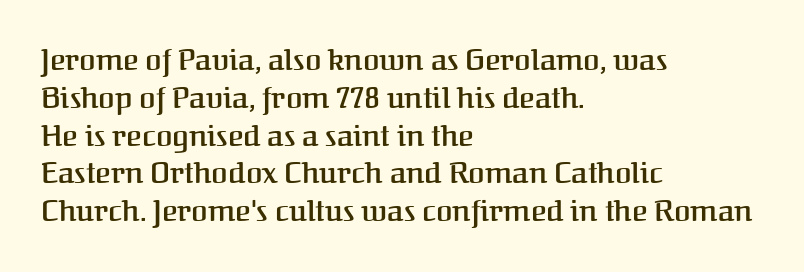
The image shows 30 px semibold serif type, upright; set left-aligned, normal line spacing (1.26x), normal letter spacing, not underlined; medium stroke contrast and a medium x-height.
